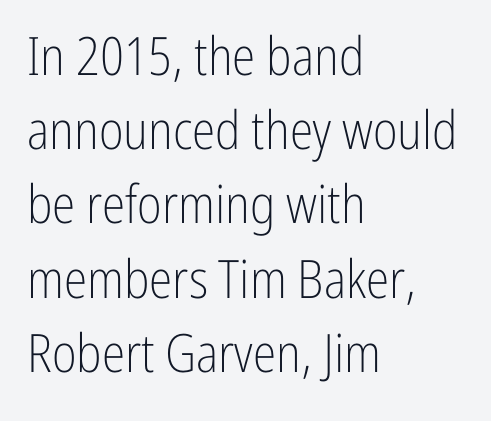
Each letter's strokes conclude bluntly, with no projecting serifs. Every stem runs plumb, perpendicular to the baseline. Bold? No — there's no thickening of the strokes. These lines are rendered in a variable-pitch font.
